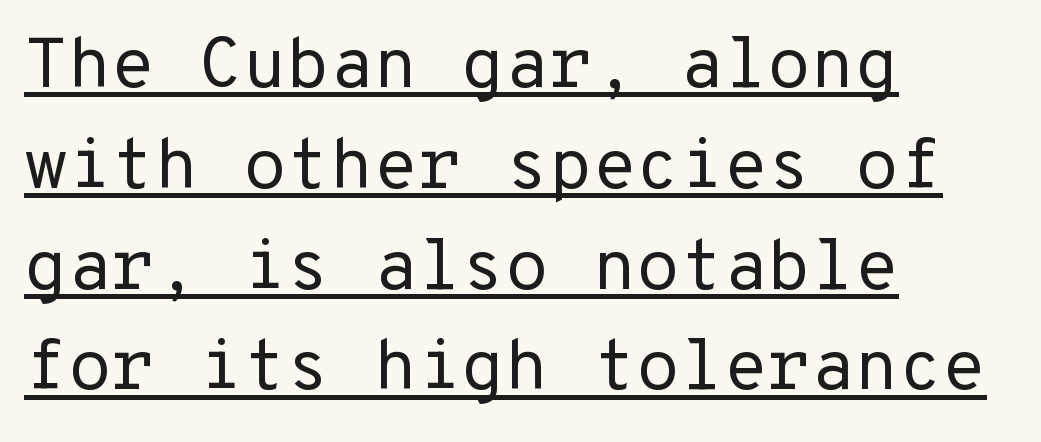
The vertical gap from one line to the next is medium. This sample uses plain, unmodified letter spacing. Casual observation: everything's shoved over to the left. If you drew a line through each stem, it would be perfectly vertical. The sample's only ornament is a line tracing under the words.
